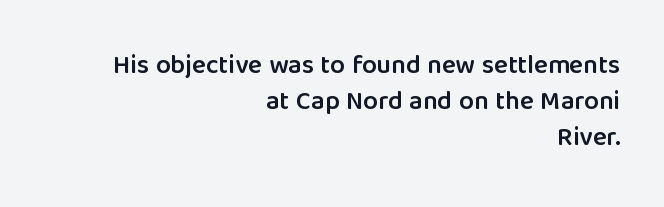
The image shows 26 px text type, upright; set right-aligned, normal line spacing (1.38x), normal letter spacing, not underlined.
